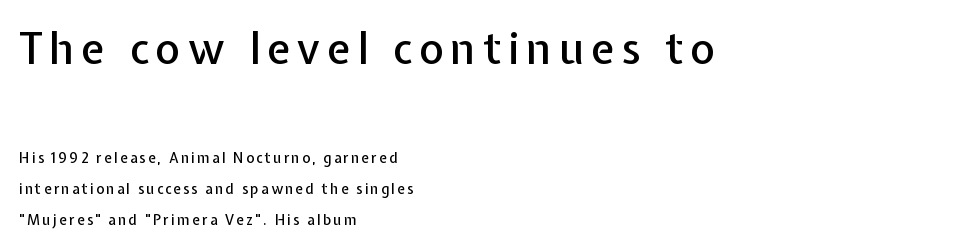
Q: Is the text italic (slanted)? A: No, it is upright.
Q: Is the typeface a serif or a sans-serif typeface? A: Sans-serif.
Q: Is the text underlined? A: No.
Q: How is the paragraph aligned? A: Left-aligned.
Q: Is the spacing between lines tight, normal or loose? A: Loose.
Q: Which block of text is set in a larger size, the first (top) or the second (bottom)? A: The first (top) one.
Q: Width (condensed, normal, or wide)? A: Normal.
Q: Stroke contrast? A: Low.
Q: x-height? A: Medium.
Q: Monospaced? A: No.
